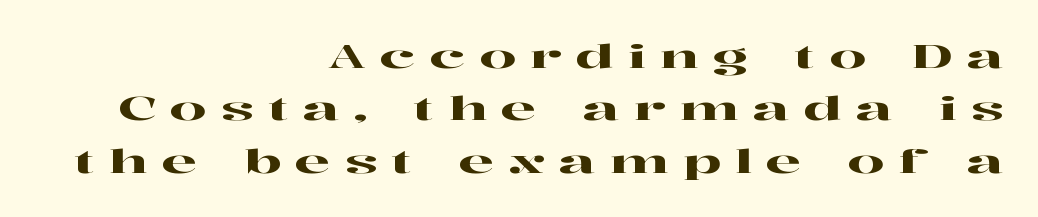
The image shows 32 px wide serif type, upright; set right-aligned, normal line spacing (1.64x), unusually wide letter spacing (+0.45 em), not underlined; high stroke contrast and a medium x-height.
